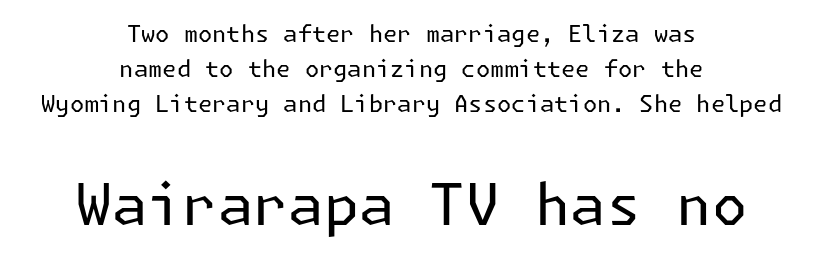
The image shows 57 px regular-weight sans-serif type, upright; set centered, normal line spacing (1.53x), normal letter spacing, not underlined; the second (bottom) block is 2.48x larger; low stroke contrast and a medium x-height.
